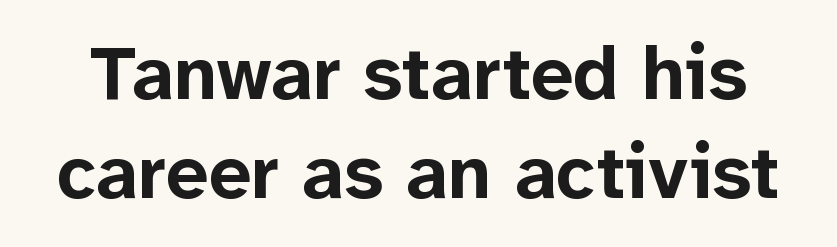
The text was rendered using a sans face with plain stroke endings. Each word holds together tightly as a unit, with standard inter-letter gaps. Whoever set this chose a conventional vertical rhythm. The baseline area is clear. Do the characters align in a grid? No, the font is proportional. Is the type bold? Yes — the strokes are clearly thick and heavy.
